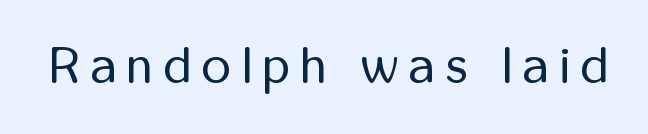
The image shows 51 px regular-weight, condensed sans-serif type, upright; set unusually wide letter spacing (+0.21 em), not underlined; low stroke contrast and a medium x-height.
